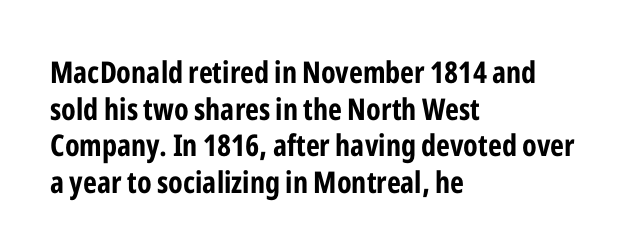
{"serif": "no", "italic": "no", "bold": "yes", "weight": "bold", "width": "condensed", "stroke_contrast": "low", "x_height": "medium", "monospaced": "no", "underline": "no", "align": "left", "line_spacing_ratio": 1.22, "letter_spacing": "normal", "letter_spacing_em": 0.0, "glyph_px": 30}
